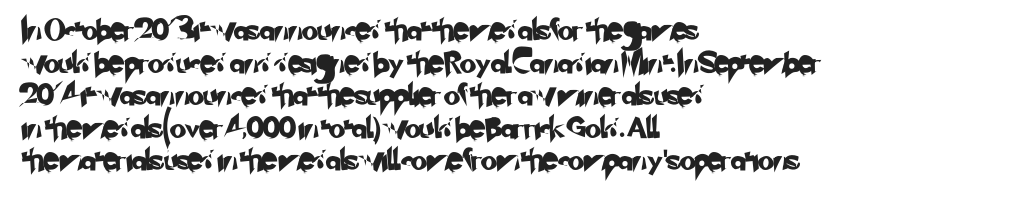
The image shows 21 px text type; set left-aligned, normal line spacing (1.55x), normal letter spacing, not underlined.
